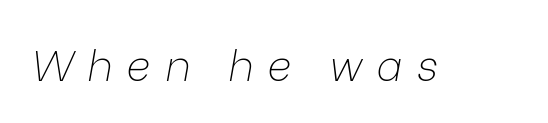
{"italic": "yes", "lean": "right", "slant_degrees": 9, "bold": "no", "weight": "thin", "width": "normal", "stroke_contrast": "low", "x_height": "medium", "monospaced": "no", "underline": "no", "letter_spacing": "wide", "letter_spacing_em": 0.33, "glyph_px": 42}
